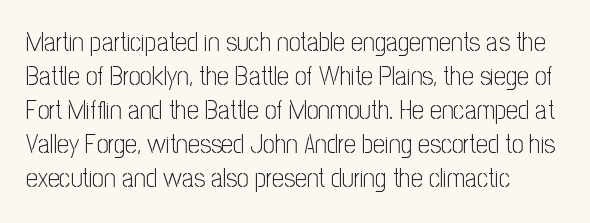
The image shows 26 px text type, upright; set left-aligned, normal line spacing (1.31x), normal letter spacing, not underlined.
